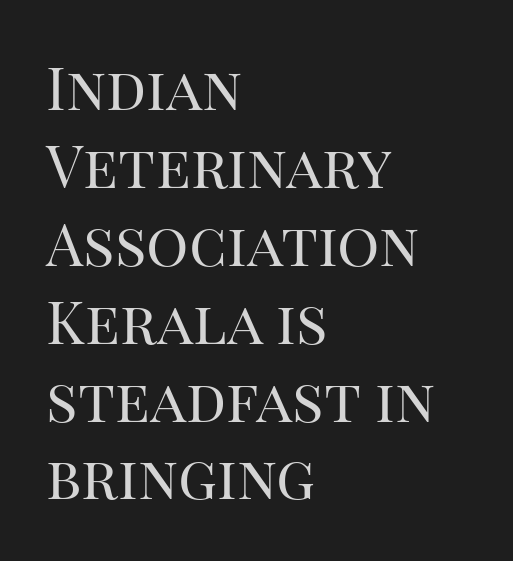
The image shows 59 px regular-weight serif type, upright; set left-aligned, normal line spacing (1.32x), normal letter spacing, not underlined; high stroke contrast and a large x-height.
